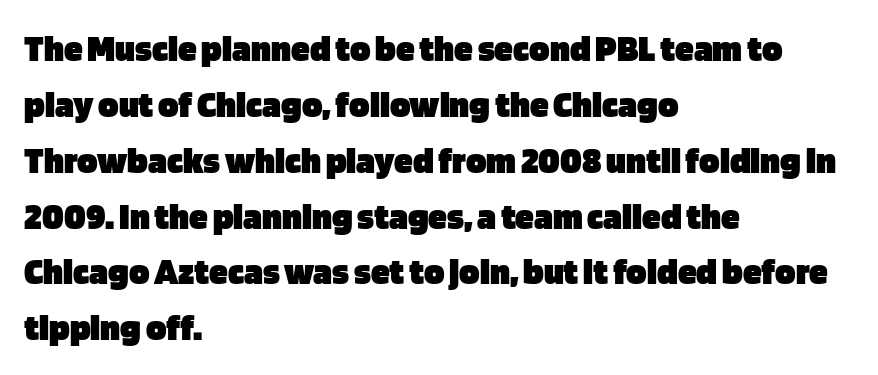
{"serif": "no", "italic": "no", "bold": "yes", "weight": "heavy", "width": "normal", "stroke_contrast": "low", "x_height": "large", "monospaced": "no", "underline": "no", "align": "left", "line_spacing": "normal", "line_spacing_ratio": 1.47, "letter_spacing": "normal", "letter_spacing_em": 0.0, "glyph_px": 38}
